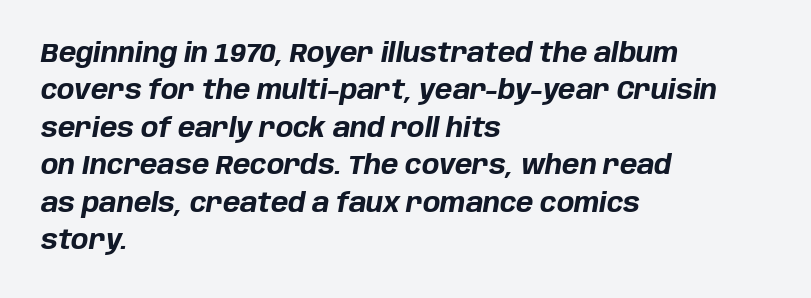
{"italic": "yes", "lean": "right", "slant_degrees": 10, "bold": "yes", "underline": "no", "align": "left", "line_spacing": "normal", "line_spacing_ratio": 1.44, "letter_spacing": "normal", "letter_spacing_em": 0.0, "glyph_px": 26}
